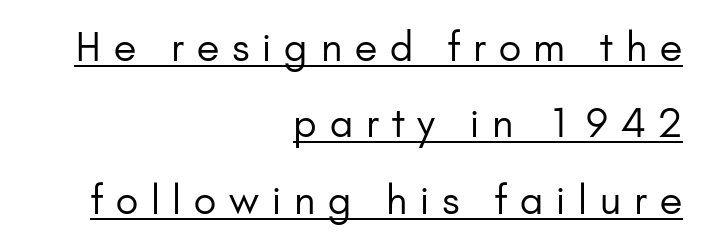
Stem width sits at or under what a default text font uses. Here the glyphs are tracked loosely, breaking word shapes into spaced letters. You can tell it's not italic because the verticals are truly vertical. Which margin do the lines hug? The right one — the left edge is uneven. Underlining? Definitely there.
